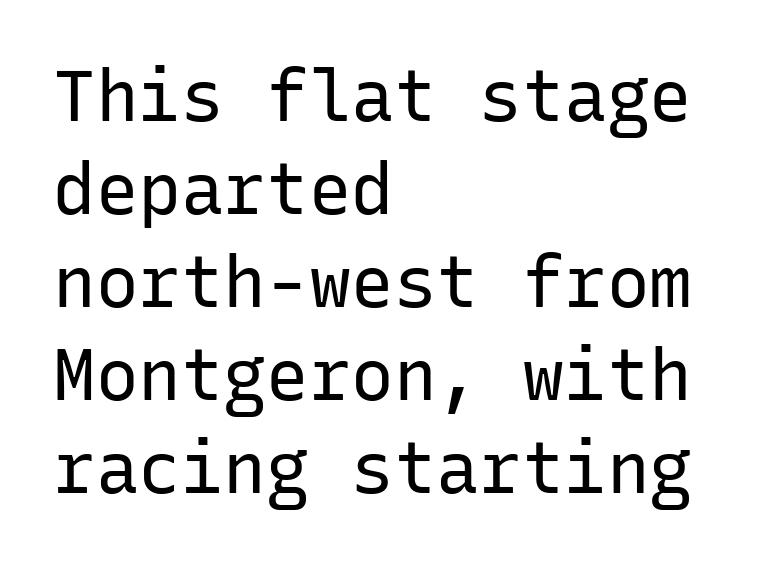
Q: Is the text bold? A: No.
Q: Is the text italic (slanted)? A: No, it is upright.
Q: Is the typeface a serif or a sans-serif typeface? A: Sans-serif.
Q: Is the text underlined? A: No.
Q: How is the paragraph aligned? A: Left-aligned.
Q: Is the spacing between letters normal or unusually wide? A: Normal.
Q: Is the spacing between lines tight, normal or loose? A: Normal.
Q: Width (condensed, normal, or wide)? A: Normal.
Q: Stroke contrast? A: Low.
Q: x-height? A: Medium.
Q: Monospaced? A: Yes.
